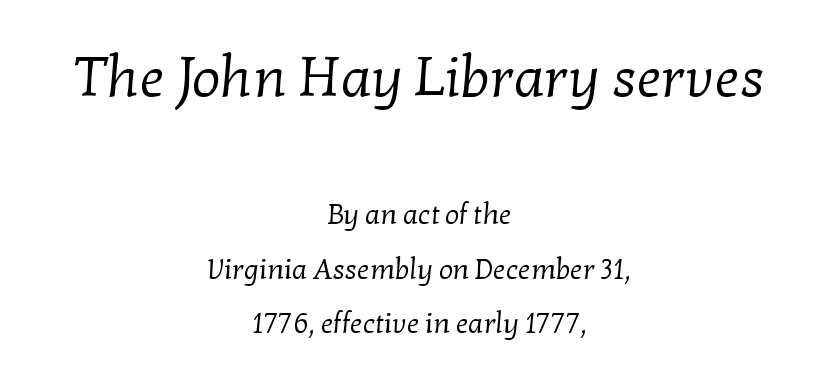
Does the bottom block carry the larger type? No, the top block does. Observe the ordinary spacing: letters are neighbours, not strangers. Where is the straight margin? There isn't one; the lines are centered. I'd call this a serif setting — the letters wear small feet. Compared with a typical body face, this is equally light or lighter still. The baseline area is clear.
